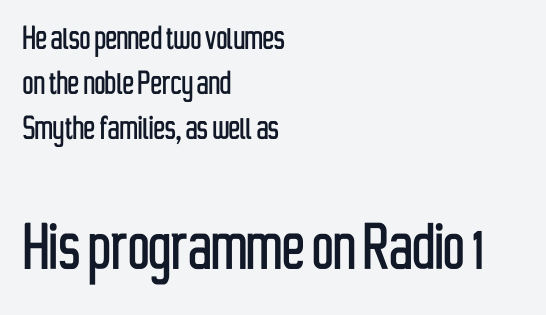
The image shows 75 px condensed sans-serif type, upright; set left-aligned, line spacing 1.18x, normal letter spacing, not underlined; the second (bottom) block is 1.97x larger; low stroke contrast and a medium x-height.
